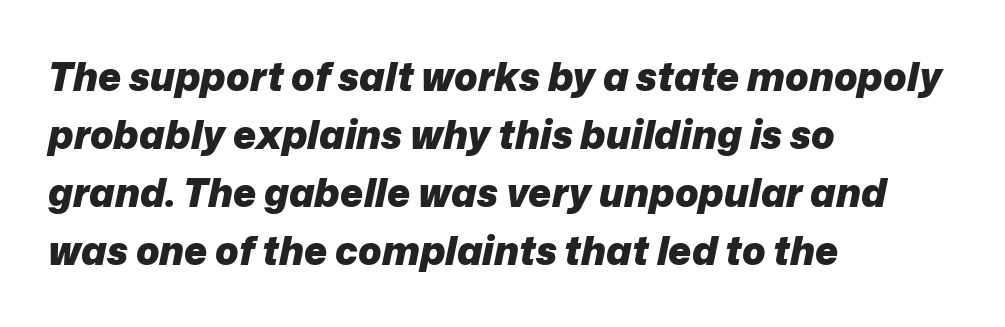
Line beginnings align vertically; line endings do not. The rendering uses a bold face; every stroke is thick and dark. Beneath every word, the page is bare. Interline gaps are of average width in this sample.
